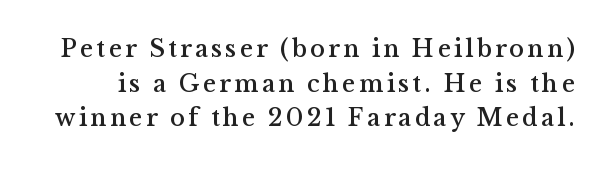
Decoration check: the copy has no underline. Tall strokes in this sample are plumb rather than angled. Normally led — the rows are evenly, conventionally spaced.
